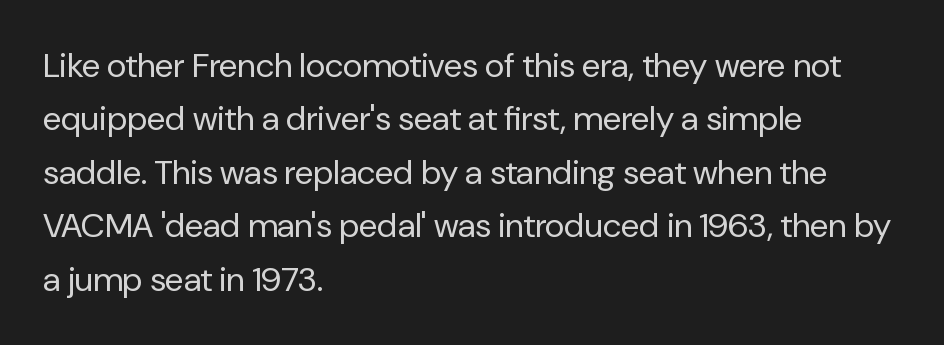
The font's upright variant was chosen for this text. Heft: none added — not bold. The characters display no serif detailing; their extremities are plain. Clear beneath every line of the passage. Here the designer chose a conventional face with non-uniform glyph widths.
